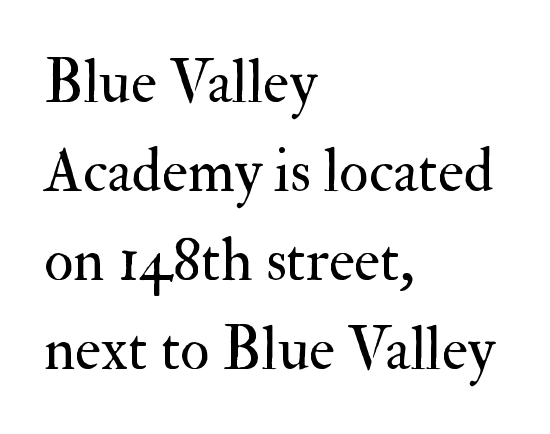
The image shows 61 px regular-weight serif type, upright; set left-aligned, normal line spacing (1.46x), normal letter spacing, not underlined; medium stroke contrast and a small x-height.
